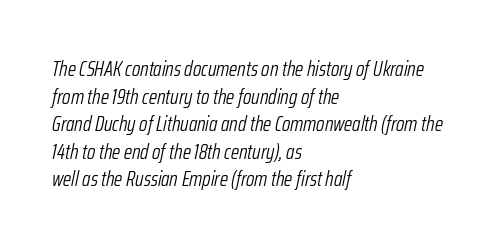
Notice how descenders clear the ascenders below comfortably — that's standard leading. The compositor pushed each line to the left boundary. Rule under the text: the space is simply empty. Slanted lettering throughout. Each stroke keeps to a modest, everyday thickness or less.
